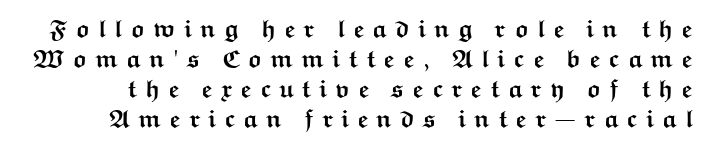
{"italic": "no", "bold": "yes", "underline": "no", "line_spacing_ratio": 1.2, "letter_spacing": "wide", "letter_spacing_em": 0.31, "glyph_px": 25}
